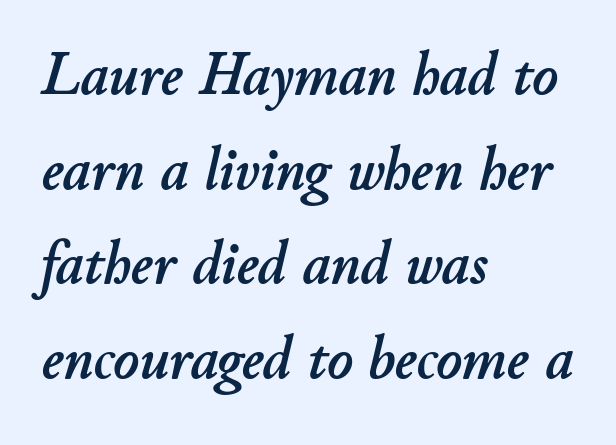
The image shows 61 px text type, italic (leaning right); set left-aligned, normal line spacing (1.55x), normal letter spacing, not underlined; low stroke contrast and a small x-height.
